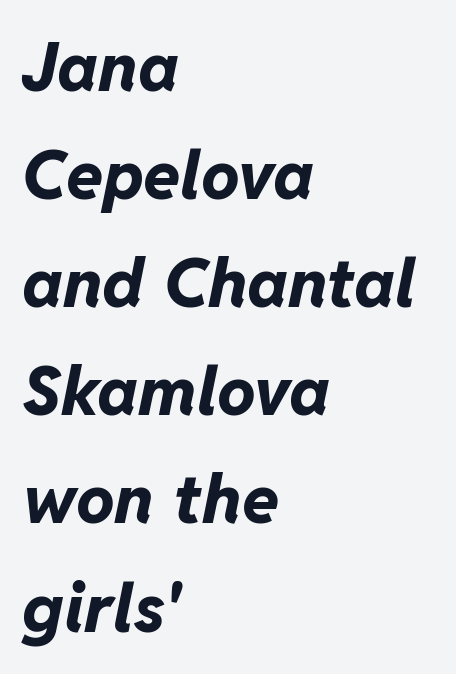
The image shows 68 px bold type, italic (leaning right); set left-aligned, normal line spacing (1.59x), normal letter spacing, not underlined; low stroke contrast and a medium x-height.
